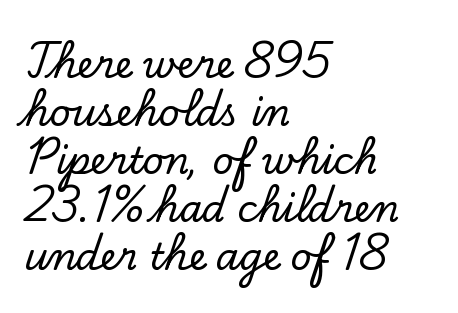
Note: serifs present on the glyphs. Spacing verdict: proportional, widths tailored to each character. Default kerning and tracking; the words read as compact shapes. A classic flush-left, rag-right setting is used for this passage. Successive baselines arrive at the customary interval.
